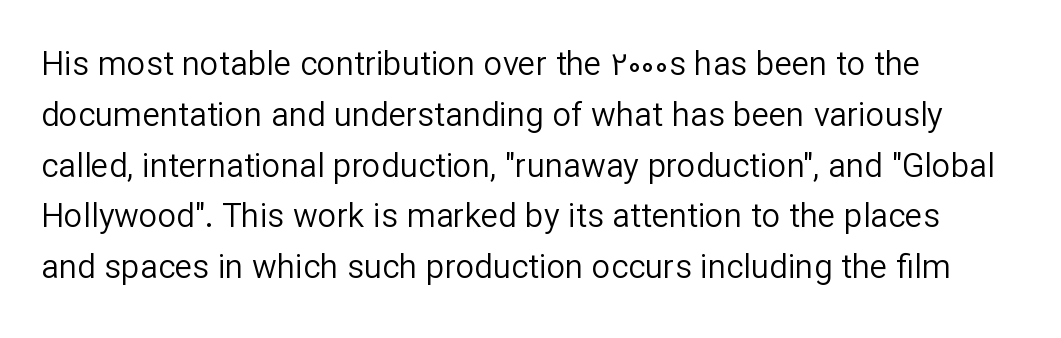
Q: Is the text bold? A: No.
Q: Is the text italic (slanted)? A: No, it is upright.
Q: Is the typeface a serif or a sans-serif typeface? A: Sans-serif.
Q: Is the text underlined? A: No.
Q: How is the paragraph aligned? A: Left-aligned.
Q: Is the spacing between letters normal or unusually wide? A: Normal.
Q: Is the spacing between lines tight, normal or loose? A: Normal.
Q: Width (condensed, normal, or wide)? A: Normal.
Q: Stroke contrast? A: Low.
Q: x-height? A: Medium.
Q: Monospaced? A: No.
